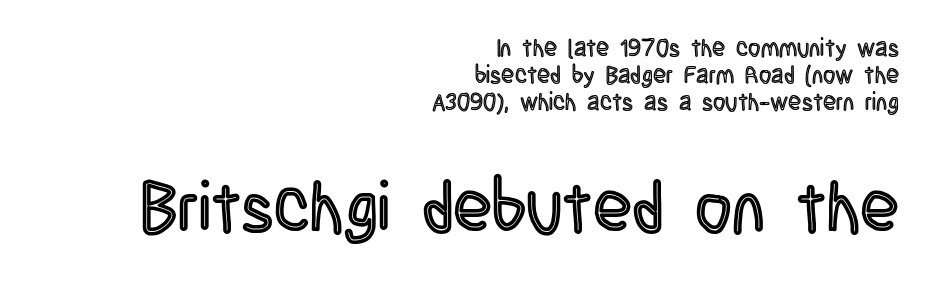
{"italic": "no", "width": "condensed", "x_height": "large", "monospaced": "no", "underline": "no", "align": "right", "line_spacing": "tight", "line_spacing_ratio": 1.13, "letter_spacing": "normal", "letter_spacing_em": 0.0, "larger_block": "second", "size_ratio": 2.96, "glyph_px": 71}
